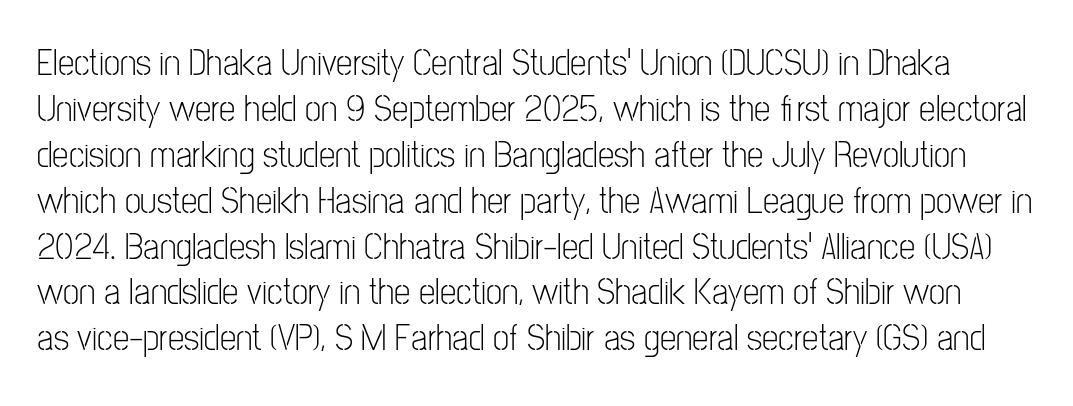
{"serif": "no", "italic": "no", "bold": "no", "weight": "light", "width": "condensed", "stroke_contrast": "low", "x_height": "medium", "monospaced": "no", "underline": "no", "line_spacing_ratio": 1.24, "letter_spacing": "normal", "letter_spacing_em": 0.0, "glyph_px": 37}
